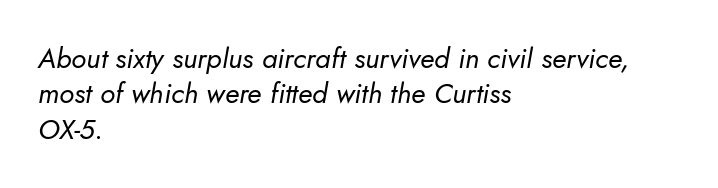
Think of a printed novel: that variable character pitch is what you see here. The ragged edge is on the right, which tells us the setting is flush left. These lines were composed using italics. Letters have the restrained weight of plain body copy at most. Check the space under the baseline: it is left empty.
